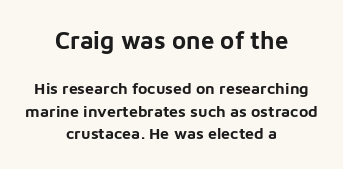
{"italic": "no", "bold": "yes", "underline": "no", "align": "center", "line_spacing": "normal", "line_spacing_ratio": 1.41, "letter_spacing": "normal", "letter_spacing_em": 0.0, "larger_block": "first", "size_ratio": 1.5, "glyph_px": 24}
